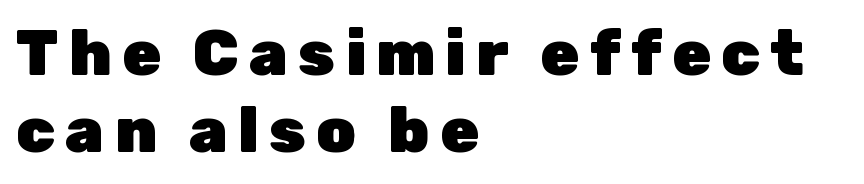
Q: Is the text bold? A: Yes.
Q: Is the text italic (slanted)? A: No, it is upright.
Q: Is the typeface a serif or a sans-serif typeface? A: Sans-serif.
Q: Is the text underlined? A: No.
Q: How is the paragraph aligned? A: Left-aligned.
Q: Width (condensed, normal, or wide)? A: Normal.
Q: Stroke contrast? A: Low.
Q: x-height? A: Medium.
Q: Monospaced? A: No.
